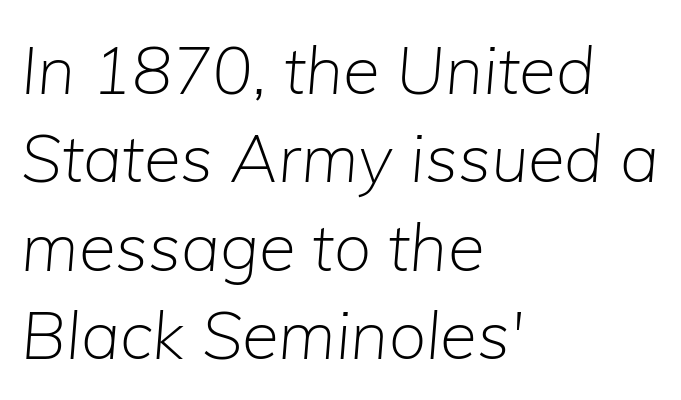
A quiet, ordinary-to-light weight characterises the typeface. Standard letterfit; no display-style spreading of the glyphs. This sample uses an oblique cut, with every glyph tilted off the vertical. Notice how descenders clear the ascenders below comfortably — that's standard leading. Lines of text with bare space underneath.
